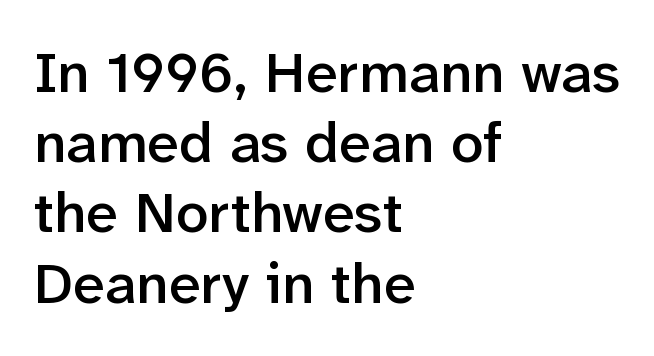
Alignment: flush left. Does the lettering tilt? It doesn't — this is upright. Semibold letterforms, between regular and bold. Unlike a traditional serif, this face leaves its strokes unadorned. A clean baseline with only descenders dipping below it. Letter spacing: default.
